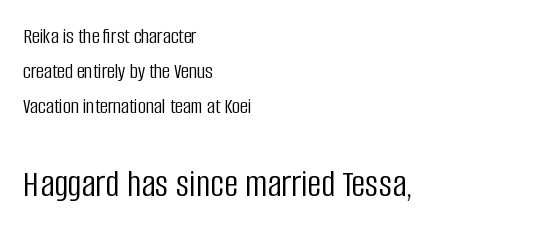
Q: Is the text bold? A: No.
Q: Is the text italic (slanted)? A: No, it is upright.
Q: Is the typeface a serif or a sans-serif typeface? A: Sans-serif.
Q: Is the text underlined? A: No.
Q: How is the paragraph aligned? A: Left-aligned.
Q: Is the spacing between letters normal or unusually wide? A: Normal.
Q: Is the spacing between lines tight, normal or loose? A: Normal.
Q: Which block of text is set in a larger size, the first (top) or the second (bottom)? A: The second (bottom) one.
Q: Width (condensed, normal, or wide)? A: Condensed.
Q: Stroke contrast? A: Low.
Q: x-height? A: Large.
Q: Monospaced? A: No.
